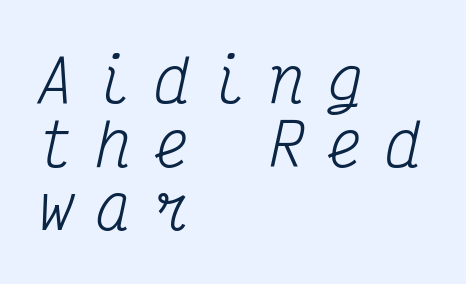
Q: Is the text bold? A: No.
Q: Is the text italic (slanted)? A: Yes, it leans right by about 12 degrees.
Q: Is the typeface a serif or a sans-serif typeface? A: Serif.
Q: Is the text underlined? A: No.
Q: How is the paragraph aligned? A: Left-aligned.
Q: Is the spacing between letters normal or unusually wide? A: Unusually wide.
Q: Is the spacing between lines tight, normal or loose? A: Tight.
Q: Width (condensed, normal, or wide)? A: Condensed.
Q: Stroke contrast? A: Medium.
Q: x-height? A: Medium.
Q: Monospaced? A: Yes.
